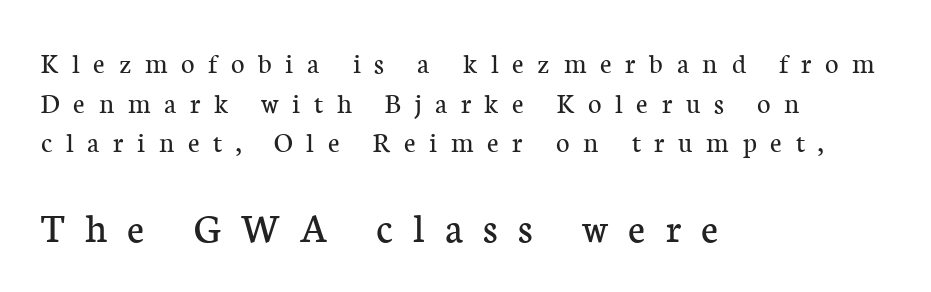
Q: Is the text bold? A: No.
Q: Is the text italic (slanted)? A: No, it is upright.
Q: Is the typeface a serif or a sans-serif typeface? A: Serif.
Q: Is the text underlined? A: No.
Q: How is the paragraph aligned? A: Left-aligned.
Q: Is the spacing between letters normal or unusually wide? A: Unusually wide.
Q: Is the spacing between lines tight, normal or loose? A: Normal.
Q: Which block of text is set in a larger size, the first (top) or the second (bottom)? A: The second (bottom) one.
Q: Width (condensed, normal, or wide)? A: Normal.
Q: Stroke contrast? A: Low.
Q: x-height? A: Medium.
Q: Monospaced? A: No.
